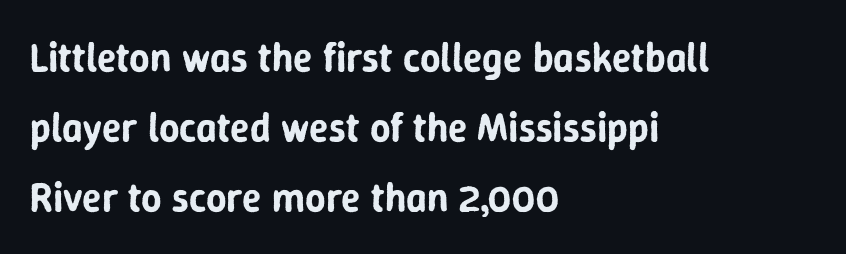
Q: Is the text italic (slanted)? A: No, it is upright.
Q: Is the typeface a serif or a sans-serif typeface? A: Sans-serif.
Q: Is the text underlined? A: No.
Q: How is the paragraph aligned? A: Left-aligned.
Q: Is the spacing between letters normal or unusually wide? A: Normal.
Q: Width (condensed, normal, or wide)? A: Normal.
Q: Stroke contrast? A: Low.
Q: x-height? A: Medium.
Q: Monospaced? A: No.
